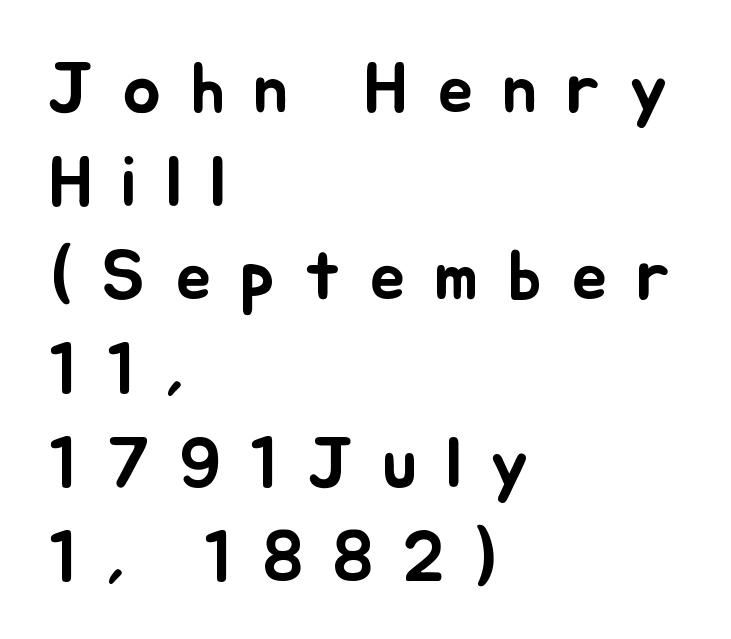
Is the block centered? No — it sits flush against the left margin. The gaps between neighbouring characters are conspicuously large. Vertical spacing — default. Looks like regular typesetting: each glyph gets only the width it needs. Underlining? Definitely not there. The axis of the letterforms is exactly vertical.
